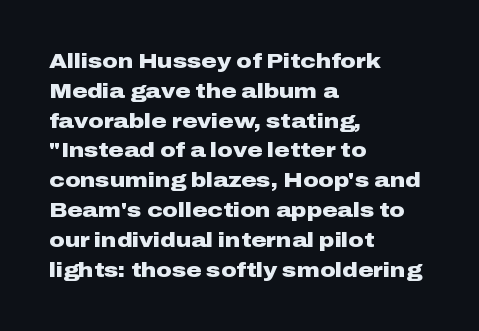
Q: Is the text bold? A: Yes.
Q: Is the text italic (slanted)? A: No, it is upright.
Q: Is the text underlined? A: No.
Q: How is the paragraph aligned? A: Left-aligned.
Q: Is the spacing between letters normal or unusually wide? A: Normal.
Q: Is the spacing between lines tight, normal or loose? A: Normal.
